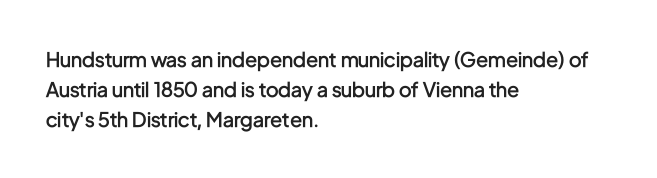
Q: Is the text bold? A: Semi-bold.
Q: Is the text italic (slanted)? A: No, it is upright.
Q: Is the text underlined? A: No.
Q: How is the paragraph aligned? A: Left-aligned.
Q: Is the spacing between letters normal or unusually wide? A: Normal.
Q: Is the spacing between lines tight, normal or loose? A: Normal.
